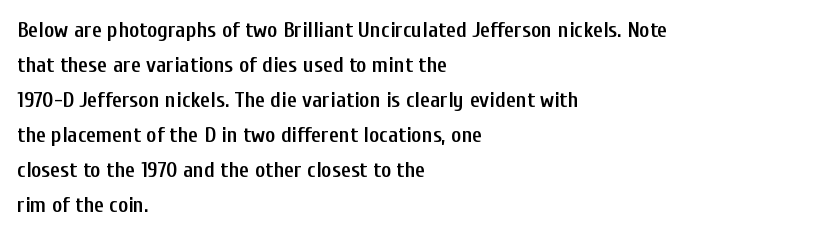
Q: Is the text bold? A: Semi-bold.
Q: Is the text italic (slanted)? A: No, it is upright.
Q: Is the text underlined? A: No.
Q: How is the paragraph aligned? A: Left-aligned.
Q: Is the spacing between letters normal or unusually wide? A: Normal.
Q: Is the spacing between lines tight, normal or loose? A: Normal.
